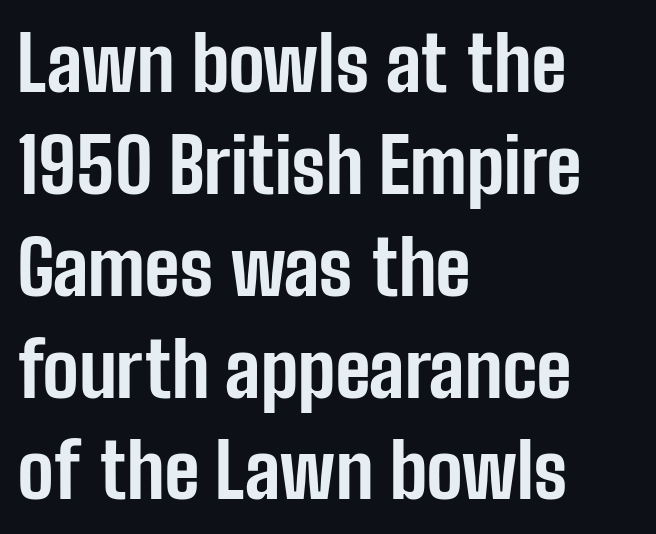
Q: Is the text bold? A: Yes.
Q: Is the text italic (slanted)? A: No, it is upright.
Q: Is the typeface a serif or a sans-serif typeface? A: Sans-serif.
Q: Is the text underlined? A: No.
Q: How is the paragraph aligned? A: Left-aligned.
Q: Is the spacing between letters normal or unusually wide? A: Normal.
Q: Is the spacing between lines tight, normal or loose? A: Normal.
Q: Width (condensed, normal, or wide)? A: Condensed.
Q: Stroke contrast? A: Low.
Q: x-height? A: Medium.
Q: Monospaced? A: No.
